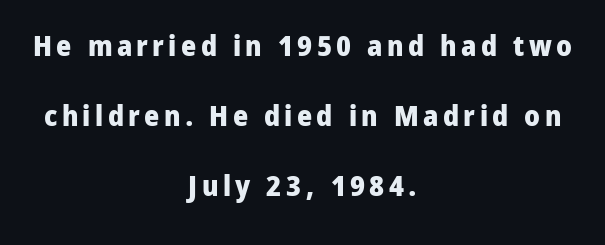
A typesetter would call this proportional, since set widths differ per character. Serifs: no, the terminals of the letterforms are clean. In CSS terms this would be text-align: center. The passage shown stacks its lines with a broad gap. Clear beneath every line of the passage. This is the regular roman posture of the typeface.
